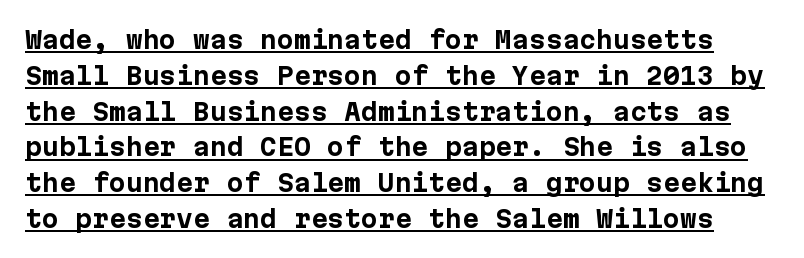
The image shows 24 px bold type, upright; set normal line spacing (1.49x), normal letter spacing, underlined.
